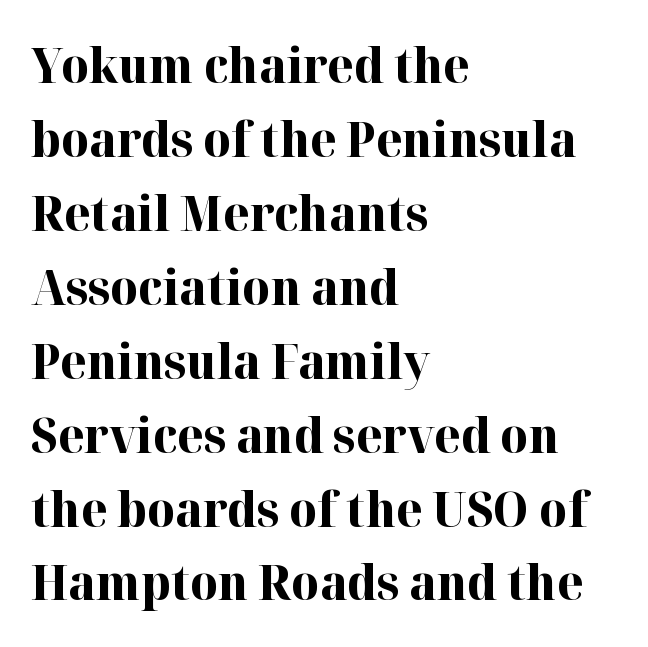
The image shows 48 px bold serif type, upright; set left-aligned, normal line spacing (1.54x), normal letter spacing, not underlined; high stroke contrast and a medium x-height.
